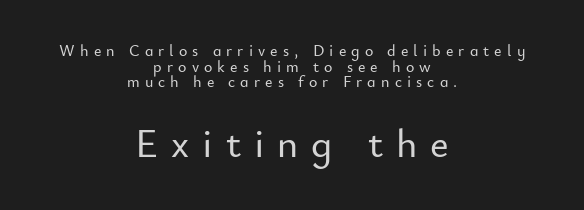
{"serif": "no", "italic": "no", "width": "normal", "stroke_contrast": "low", "x_height": "small", "monospaced": "no", "underline": "no", "align": "center", "line_spacing": "tight", "line_spacing_ratio": 0.97, "letter_spacing": "wide", "letter_spacing_em": 0.32, "larger_block": "second", "size_ratio": 2.5, "glyph_px": 40}
